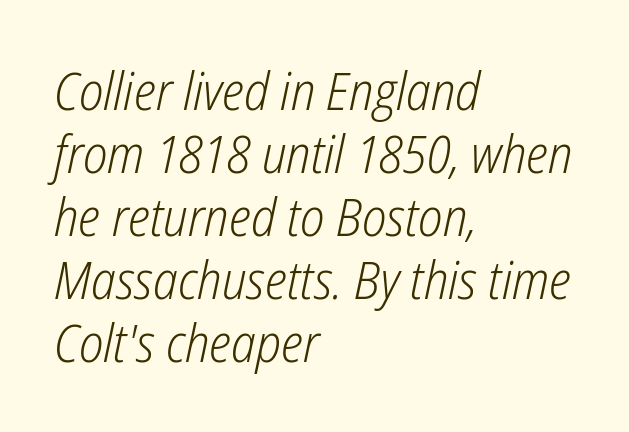
Q: Is the text bold? A: No.
Q: Is the text italic (slanted)? A: Yes, it leans right by about 12 degrees.
Q: Is the text underlined? A: No.
Q: How is the paragraph aligned? A: Left-aligned.
Q: Is the spacing between letters normal or unusually wide? A: Normal.
Q: Width (condensed, normal, or wide)? A: Condensed.
Q: Stroke contrast? A: Low.
Q: x-height? A: Medium.
Q: Monospaced? A: No.
